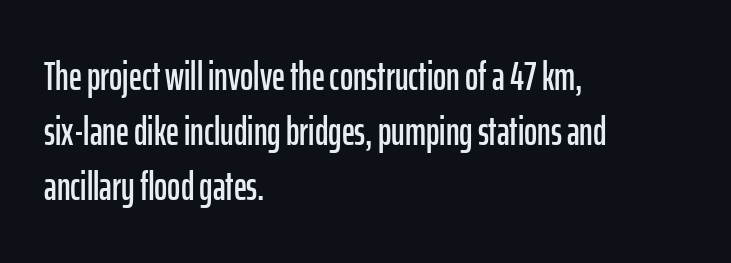
The typesetter chose a ragged-right arrangement here. Observe the absence of serifs on each vertical stroke in this sample. Italic? Not at all — the glyphs are vertical. Rows of type keep a routine distance in the vertical direction. The passage shown has conventional tracking throughout.
